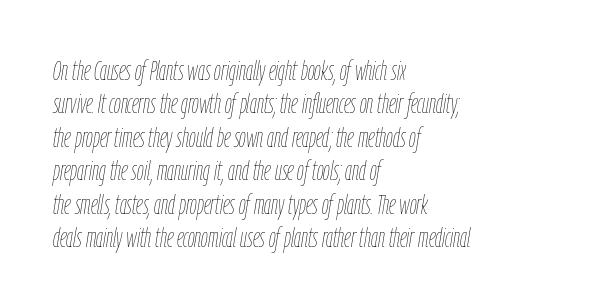
Q: Is the text bold? A: No.
Q: Is the text italic (slanted)? A: Yes, it leans right by about 9 degrees.
Q: Is the text underlined? A: No.
Q: How is the paragraph aligned? A: Left-aligned.
Q: Is the spacing between letters normal or unusually wide? A: Normal.
